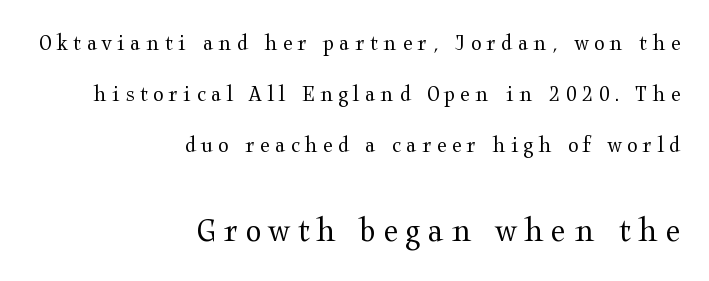
Q: Is the text bold? A: No.
Q: Is the text italic (slanted)? A: No, it is upright.
Q: Is the typeface a serif or a sans-serif typeface? A: Serif.
Q: Is the text underlined? A: No.
Q: How is the paragraph aligned? A: Right-aligned.
Q: Is the spacing between letters normal or unusually wide? A: Unusually wide.
Q: Is the spacing between lines tight, normal or loose? A: Loose.
Q: Which block of text is set in a larger size, the first (top) or the second (bottom)? A: The second (bottom) one.
Q: Width (condensed, normal, or wide)? A: Wide.
Q: Stroke contrast? A: Medium.
Q: x-height? A: Medium.
Q: Monospaced? A: No.
